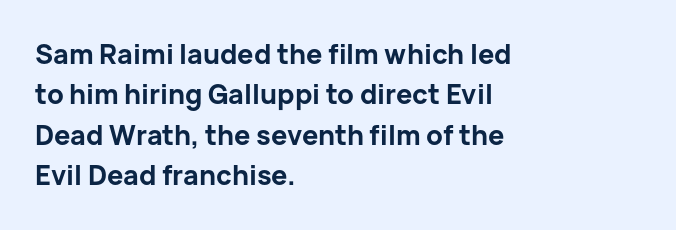
Look at the tracking — it's just the regular setting, nothing added. A classic flush-left, rag-right setting is used for this passage. Lines of text with bare space underneath. The font's upright variant was chosen for this text.
